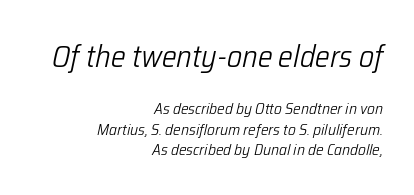
{"italic": "yes", "lean": "right", "slant_degrees": 12, "bold": "no", "weight": "light", "width": "condensed", "stroke_contrast": "low", "x_height": "medium", "monospaced": "no", "underline": "no", "align": "right", "line_spacing": "normal", "line_spacing_ratio": 1.28, "letter_spacing": "normal", "letter_spacing_em": 0.0, "larger_block": "first", "size_ratio": 1.94, "glyph_px": 31}
